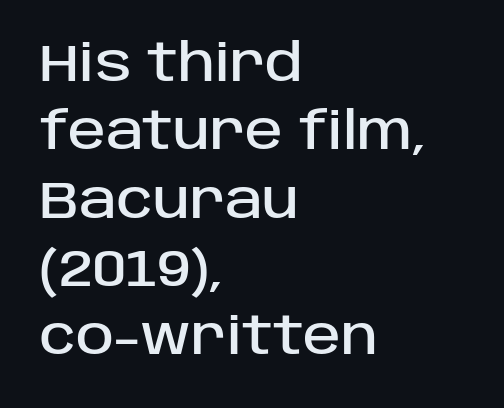
The letterforms sit shoulder to shoulder at normal distance. Each letter keeps its own natural width here, so spacing adapts to shape. The rendering shows plain stroke endings on the letterforms — a sans-serif design. The lines are quadded left.
